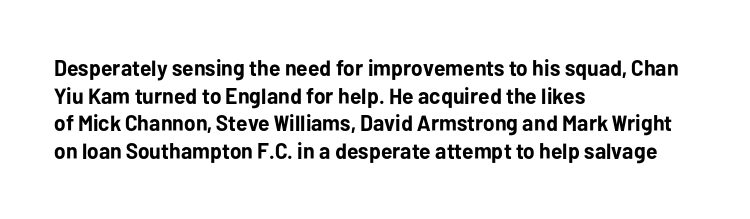
The image shows 22 px bold type, upright; set left-aligned, normal line spacing (1.26x), normal letter spacing, not underlined.
